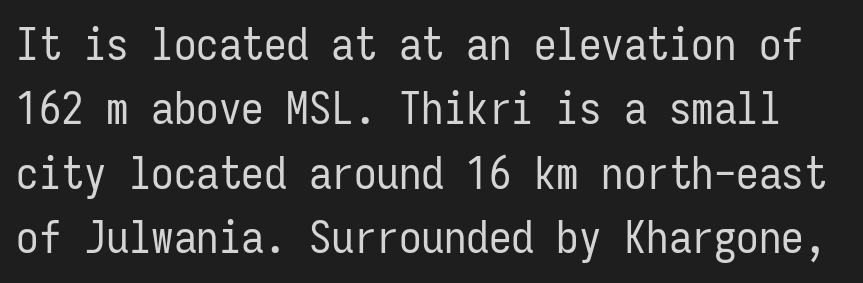
The image shows 45 px regular-weight, condensed sans-serif type, upright, monospaced; set normal line spacing (1.43x), normal letter spacing, not underlined; low stroke contrast and a medium x-height.
